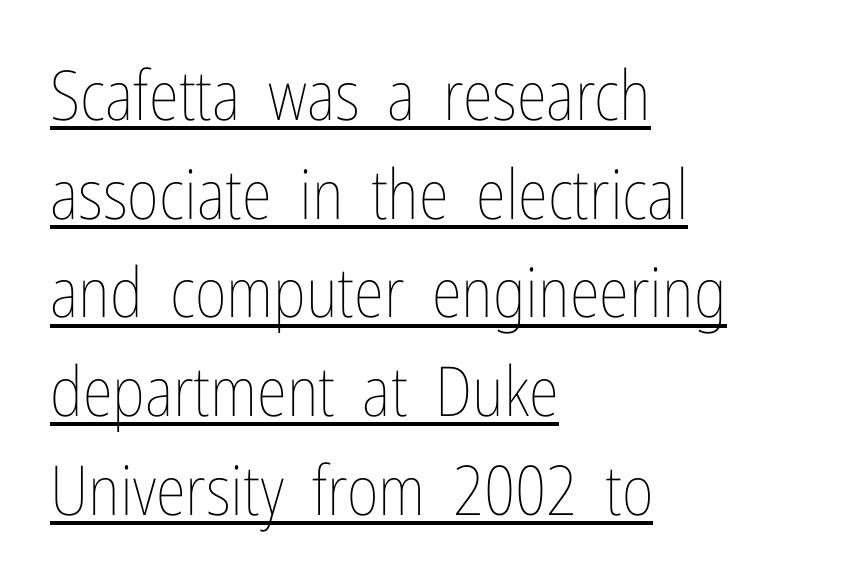
The image shows 69 px thin, condensed type, upright; set left-aligned, normal line spacing (1.43x), normal letter spacing, underlined; low stroke contrast and a medium x-height.
